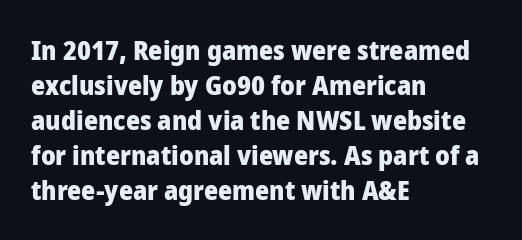
Is there much room between lines? A standard amount, neither cramped nor airy. Emphasis by weight is at full strength: bold. Each word holds together tightly as a unit, with standard inter-letter gaps. Rule under the text: the space is simply empty. Style check: upright. Does the copy run flush right? No — it runs flush left.
